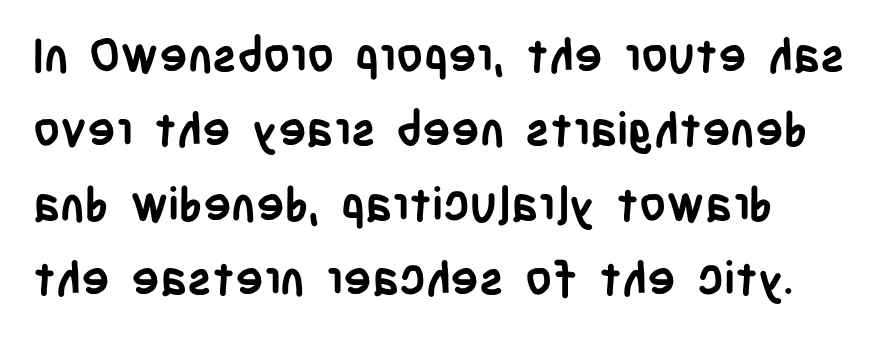
The image shows 47 px semibold, condensed sans-serif type, upright; set left-aligned, normal line spacing (1.58x), normal letter spacing, not underlined; low stroke contrast and a large x-height.
